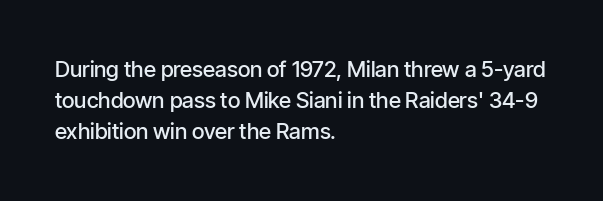
{"italic": "no", "bold": "semi", "underline": "no", "align": "left", "line_spacing": "normal", "line_spacing_ratio": 1.41, "letter_spacing": "normal", "letter_spacing_em": 0.0, "glyph_px": 22}
